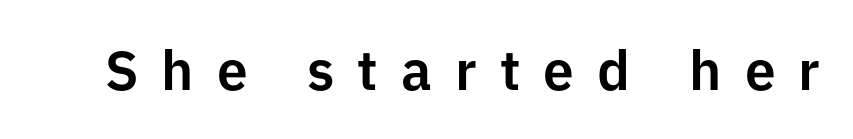
The image shows 55 px sans-serif type, upright; set unusually wide letter spacing (+0.42 em), not underlined; low stroke contrast and a medium x-height.
